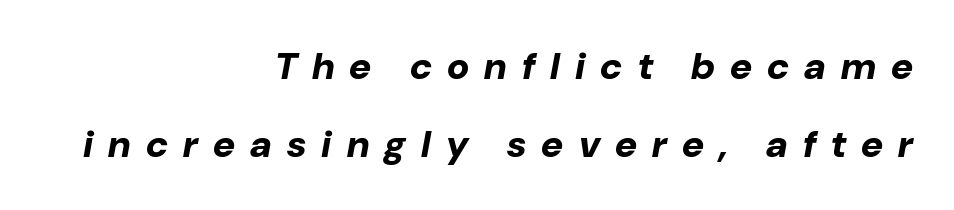
{"italic": "yes", "lean": "right", "slant_degrees": 10, "bold": "yes", "weight": "bold", "width": "normal", "stroke_contrast": "low", "x_height": "medium", "monospaced": "no", "underline": "no", "align": "right", "line_spacing": "loose", "line_spacing_ratio": 2.04, "letter_spacing": "wide", "letter_spacing_em": 0.4, "glyph_px": 38}
